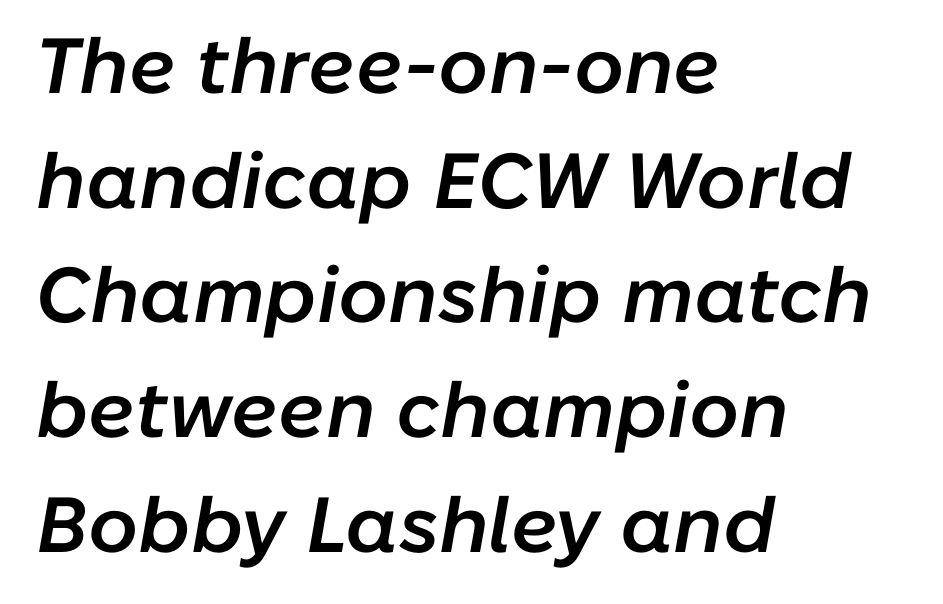
A clean baseline with only descenders dipping below it. Spacing verdict: proportional, widths tailored to each character. The compositor pushed each line to the left boundary. The rendering keeps characters at their native spacing. A typesetter would mark this as italic. Evenly set lines give the paragraph a standard silhouette.
